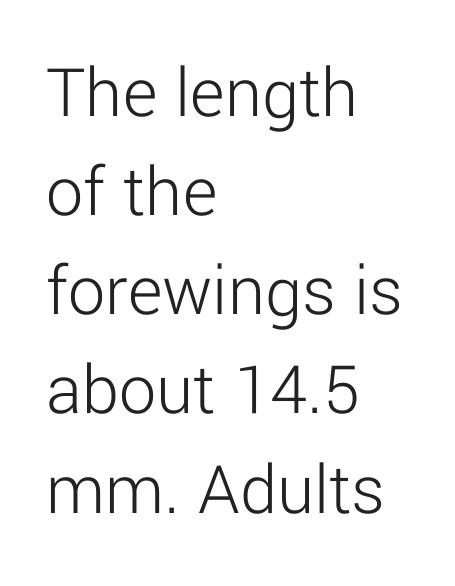
The image shows 74 px light sans-serif type, upright; set left-aligned, normal line spacing (1.34x), normal letter spacing, not underlined; low stroke contrast and a medium x-height.
